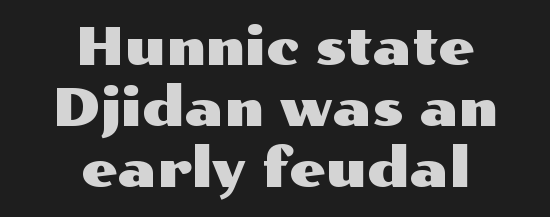
Where is the straight margin? There isn't one; the lines are centered. Proportional: the letters do not fall into vertical columns. Vertical strokes here are truly vertical. Between one letter and the next there's only the usual sliver of space. Regarding serifs, this sample does without them. Only glyphs here, with clear space below each row.
